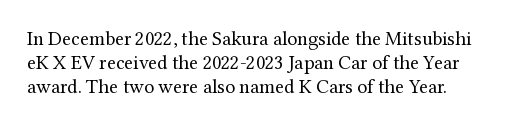
The typesetting does not lean heavy: it is not bold. In terms of letterspacing, this is plain default setting. If you drew a line through each stem, it would be perfectly vertical. Type without underlining.
